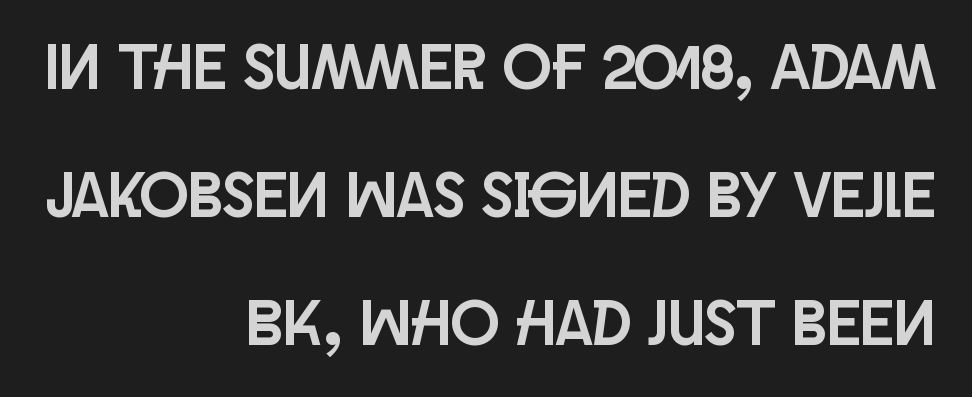
The designer went with a sans here, leaving each stem footless. Plain, unruled lines of type. The compositor pushed each line to the right boundary. The letters stand upright; this is a roman face. Here the glyphs are tracked normally, forming tight word shapes.
